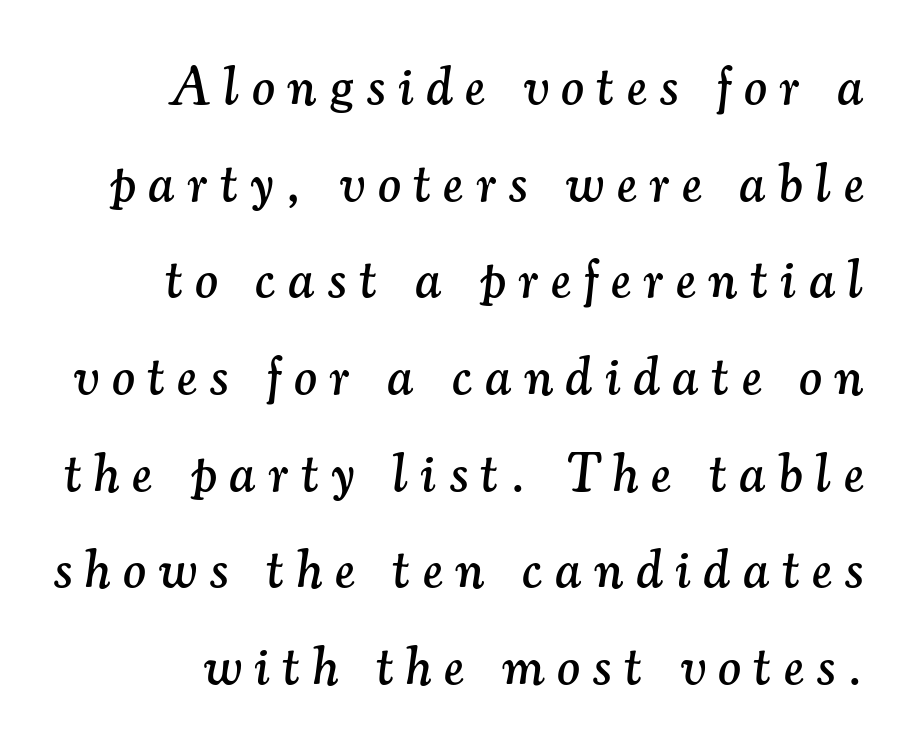
{"serif": "yes", "italic": "yes", "lean": "right", "slant_degrees": 7, "width": "normal", "stroke_contrast": "medium", "x_height": "small", "monospaced": "no", "underline": "no", "align": "right", "line_spacing_ratio": 1.79, "letter_spacing": "wide", "letter_spacing_em": 0.24, "glyph_px": 54}
